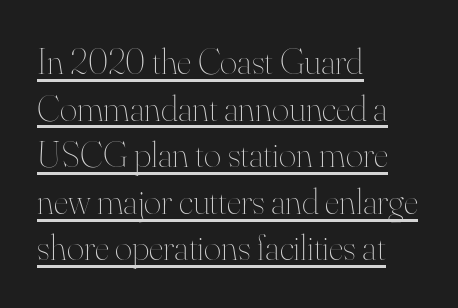
Q: Is the text bold? A: No.
Q: Is the text italic (slanted)? A: No, it is upright.
Q: Is the text underlined? A: Yes.
Q: How is the paragraph aligned? A: Left-aligned.
Q: Is the spacing between letters normal or unusually wide? A: Normal.
Q: Is the spacing between lines tight, normal or loose? A: Normal.
Q: Width (condensed, normal, or wide)? A: Normal.
Q: Stroke contrast? A: High.
Q: x-height? A: Small.
Q: Monospaced? A: No.
